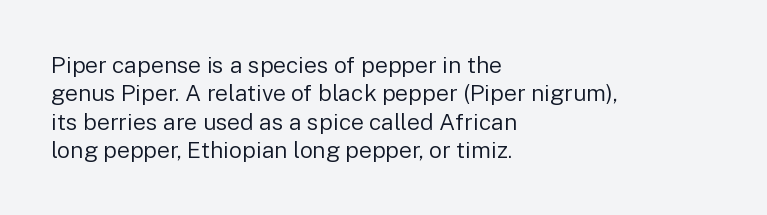
Q: Is the text bold? A: No.
Q: Is the text italic (slanted)? A: No, it is upright.
Q: Is the text underlined? A: No.
Q: How is the paragraph aligned? A: Left-aligned.
Q: Is the spacing between letters normal or unusually wide? A: Normal.
